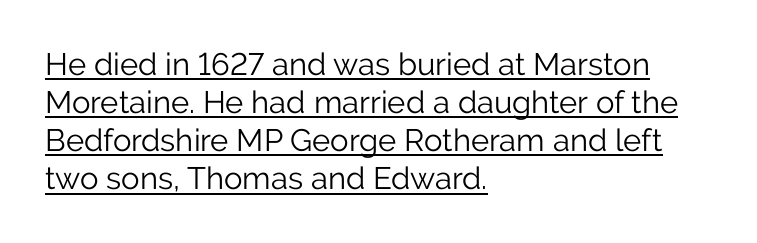
The image shows 31 px light sans-serif type, upright; set left-aligned, line spacing 1.23x, normal letter spacing, underlined; low stroke contrast and a medium x-height.
